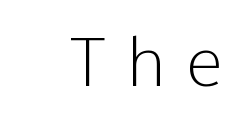
The face used here is proportionally spaced, like ordinary book or web type. The rendering inserts visible extra space after every character. The space directly below the letters is spotless. The strokes carry an ordinary text weight at most. Serif or sans? Sans — the stroke terminals are bare. No italicization has been applied; the sample stays upright.
